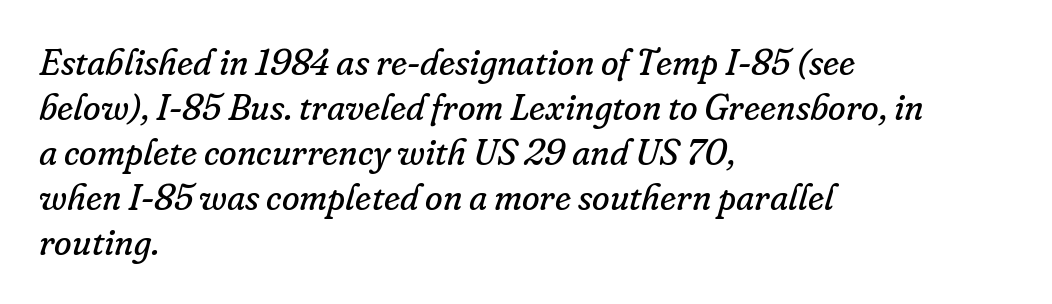
{"serif": "yes", "italic": "yes", "lean": "right", "slant_degrees": 16, "bold": "no", "weight": "regular", "width": "normal", "stroke_contrast": "low", "x_height": "small", "monospaced": "no", "underline": "no", "align": "left", "line_spacing": "normal", "line_spacing_ratio": 1.25, "letter_spacing": "normal", "letter_spacing_em": 0.0, "glyph_px": 36}
